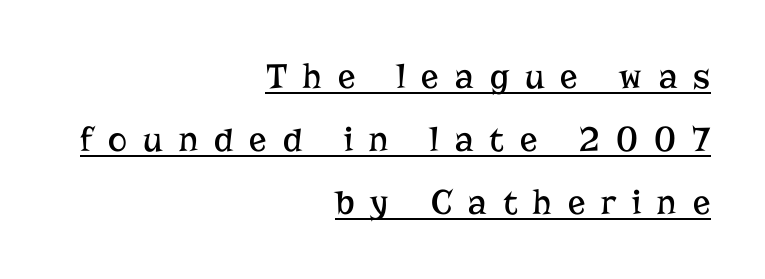
Q: Is the text bold? A: No.
Q: Is the text italic (slanted)? A: No, it is upright.
Q: Is the typeface a serif or a sans-serif typeface? A: Serif.
Q: Is the text underlined? A: Yes.
Q: How is the paragraph aligned? A: Right-aligned.
Q: Is the spacing between letters normal or unusually wide? A: Unusually wide.
Q: Width (condensed, normal, or wide)? A: Normal.
Q: Stroke contrast? A: Low.
Q: x-height? A: Medium.
Q: Monospaced? A: No.
